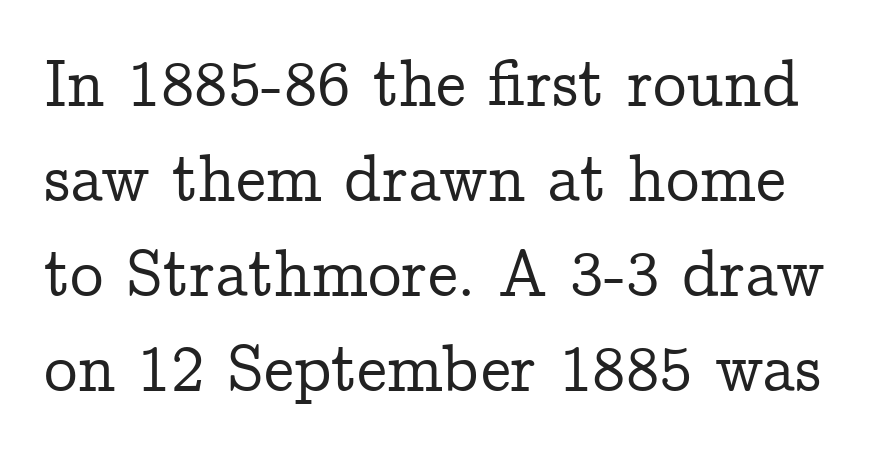
The image shows 67 px serif type, upright; set normal line spacing (1.42x), normal letter spacing, not underlined; low stroke contrast and a medium x-height.
